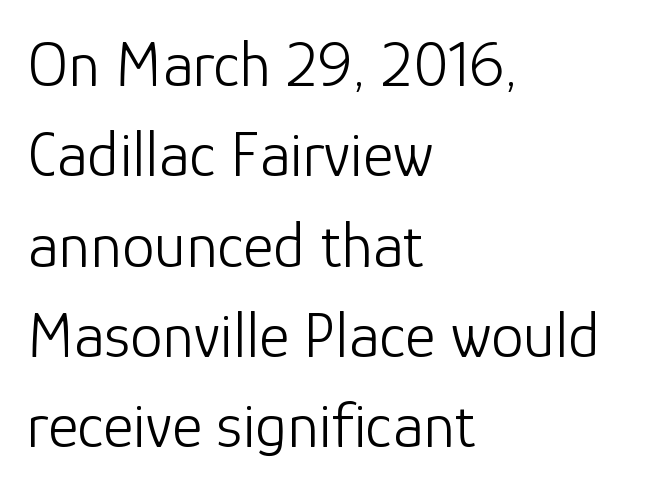
{"serif": "no", "italic": "no", "bold": "no", "weight": "light", "width": "normal", "stroke_contrast": "low", "x_height": "medium", "monospaced": "no", "underline": "no", "align": "left", "line_spacing": "normal", "line_spacing_ratio": 1.39, "letter_spacing": "normal", "letter_spacing_em": 0.0, "glyph_px": 65}
